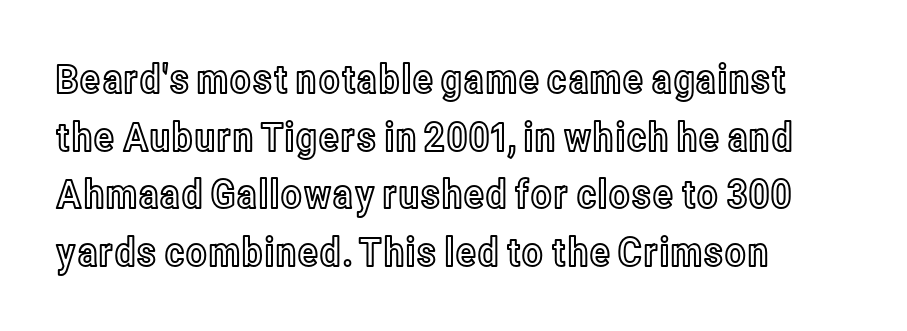
{"italic": "no", "width": "condensed", "x_height": "medium", "monospaced": "no", "underline": "no", "align": "left", "line_spacing": "normal", "line_spacing_ratio": 1.44, "letter_spacing": "normal", "letter_spacing_em": 0.0, "glyph_px": 40}
